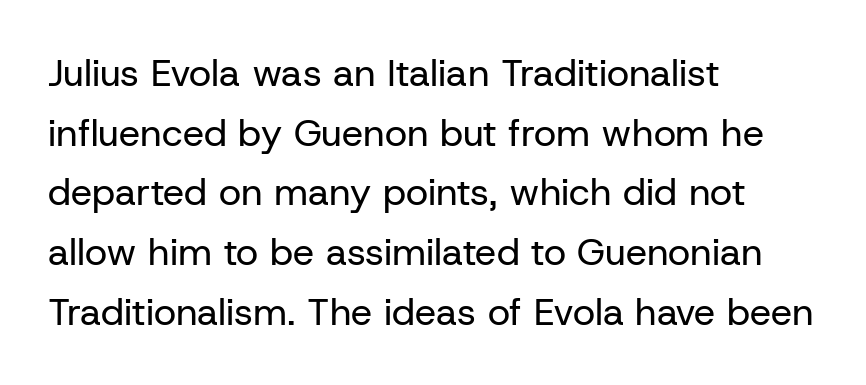
Horizontally, the lines are justified to the leading edge only. Caption: standard tracking, unaltered. The space beneath each line is pristine and unruled. The rendering shows plain stroke endings on the letterforms — a sans-serif design.
